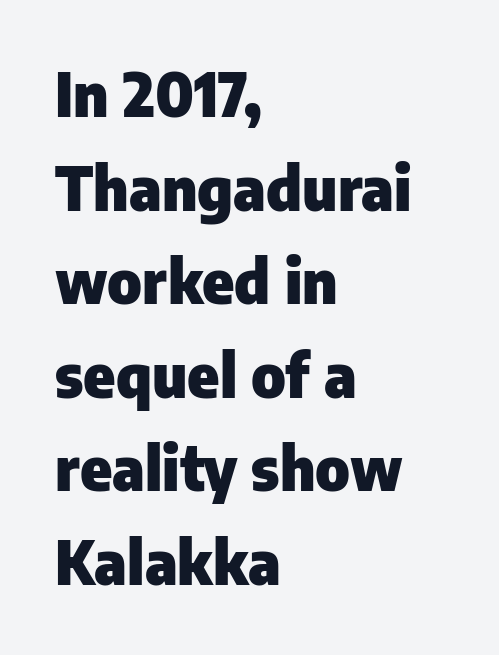
Q: Is the text bold? A: Yes.
Q: Is the text italic (slanted)? A: No, it is upright.
Q: Is the typeface a serif or a sans-serif typeface? A: Sans-serif.
Q: Is the text underlined? A: No.
Q: How is the paragraph aligned? A: Left-aligned.
Q: Is the spacing between letters normal or unusually wide? A: Normal.
Q: Is the spacing between lines tight, normal or loose? A: Normal.
Q: Width (condensed, normal, or wide)? A: Normal.
Q: Stroke contrast? A: Low.
Q: x-height? A: Medium.
Q: Monospaced? A: No.
